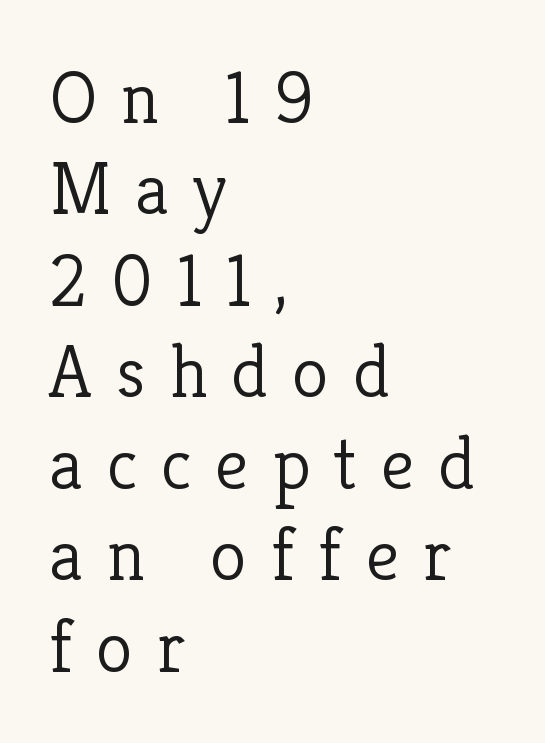
Q: Is the text bold? A: No.
Q: Is the text italic (slanted)? A: No, it is upright.
Q: Is the typeface a serif or a sans-serif typeface? A: Serif.
Q: Is the text underlined? A: No.
Q: How is the paragraph aligned? A: Left-aligned.
Q: Is the spacing between letters normal or unusually wide? A: Unusually wide.
Q: Width (condensed, normal, or wide)? A: Normal.
Q: Stroke contrast? A: Low.
Q: x-height? A: Medium.
Q: Monospaced? A: No.
